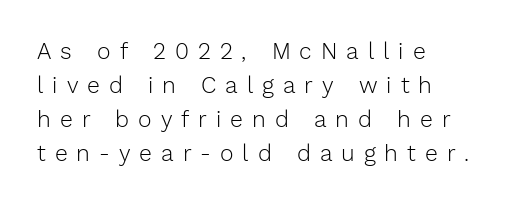
{"italic": "no", "bold": "no", "underline": "no", "align": "left", "line_spacing": "normal", "line_spacing_ratio": 1.48, "letter_spacing": "wide", "letter_spacing_em": 0.39, "glyph_px": 23}
